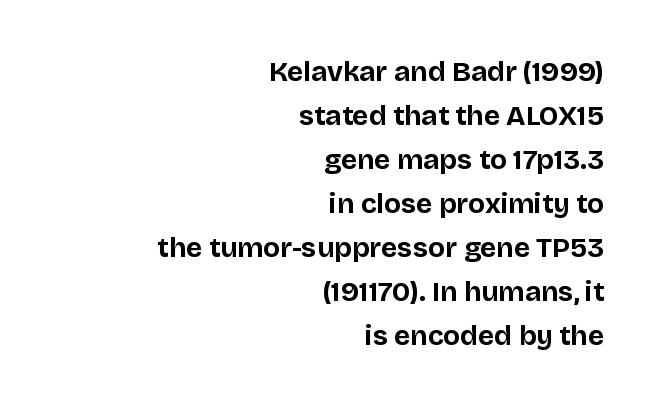
The image shows 28 px bold sans-serif type, upright; set right-aligned, normal line spacing (1.57x), normal letter spacing, not underlined; low stroke contrast and a large x-height.
